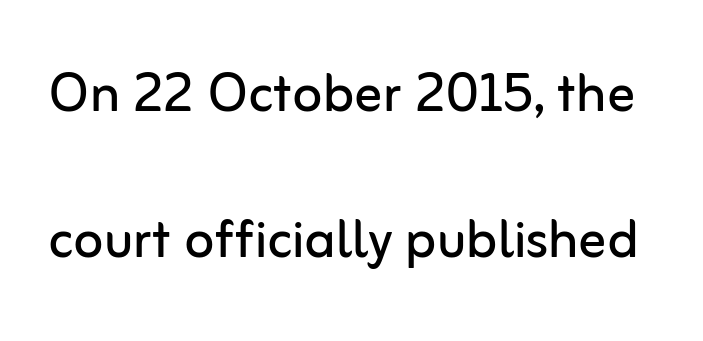
Unbolded letterforms with no extra heft. This sample uses a sans-serif face. Short note: letters normally spaced. No word sits above an underline. Looks like regular typesetting: each glyph gets only the width it needs.
